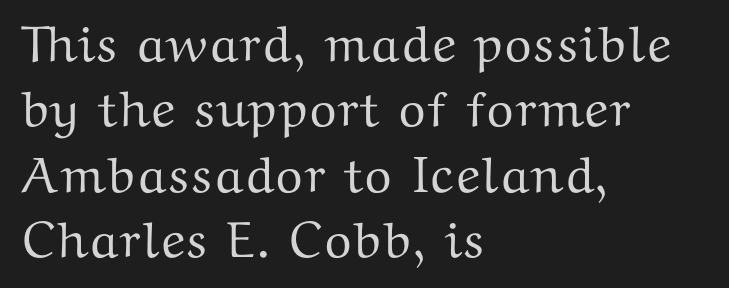
The image shows 51 px wide serif type, upright; set left-aligned, normal line spacing (1.28x), normal letter spacing, not underlined; medium stroke contrast and a medium x-height.
